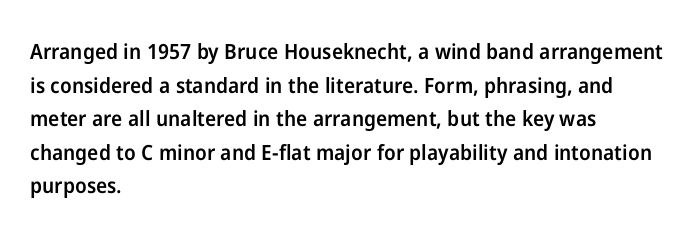
In terms of leading, this rendering sits right in the middle. These words are printed semibold, heavier than regular yet not bold. One-word summary of the alignment: left. Underline: absent.
